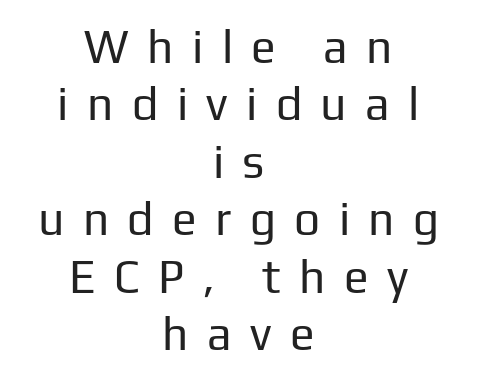
The image shows 46 px regular-weight sans-serif type, upright; set centered, normal line spacing (1.25x), unusually wide letter spacing (+0.4 em), not underlined; low stroke contrast and a medium x-height.
